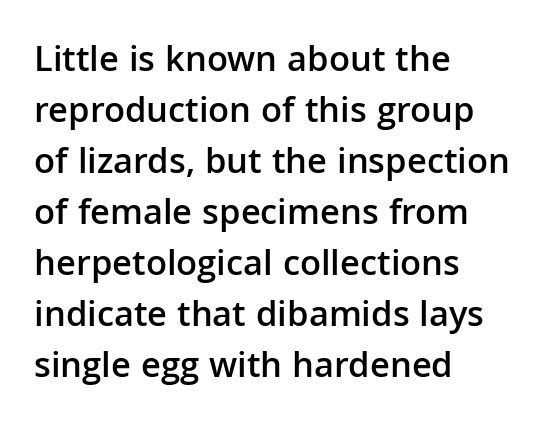
{"serif": "no", "italic": "no", "bold": "semi", "weight": "semibold", "width": "normal", "stroke_contrast": "low", "x_height": "medium", "monospaced": "no", "underline": "no", "align": "left", "line_spacing": "normal", "line_spacing_ratio": 1.38, "letter_spacing": "normal", "letter_spacing_em": 0.0, "glyph_px": 37}
